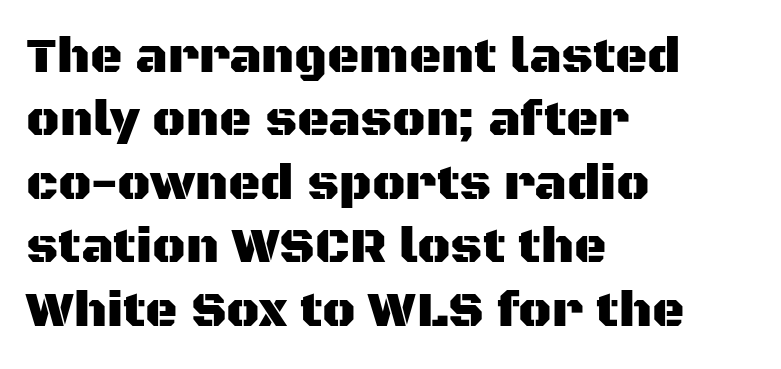
The passage is arranged the way most books set body copy — flush left. Between one letter and the next there's only the usual sliver of space. Reading down the column, the eye jumps a familiar distance to each next line. A typesetter would call this proportional, since set widths differ per character.
